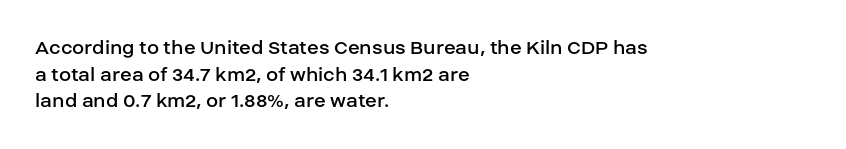
The face used here is rendered with its standard letterfit. The rag falls on the right side of this text block. The typeface has the unassuming heft of standard copy or less. Italic: no, the glyphs are upright roman.
